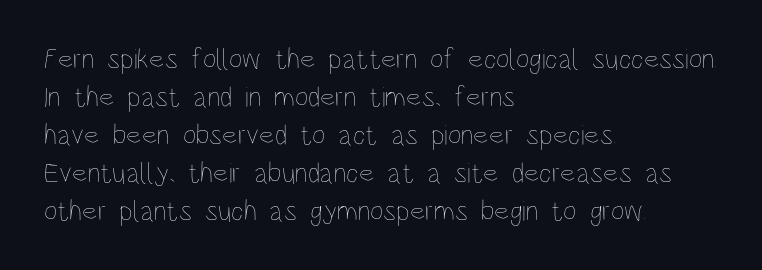
Q: Is the text bold? A: No.
Q: Is the text italic (slanted)? A: No, it is upright.
Q: Is the text underlined? A: No.
Q: How is the paragraph aligned? A: Left-aligned.
Q: Is the spacing between letters normal or unusually wide? A: Normal.
Q: Is the spacing between lines tight, normal or loose? A: Normal.
Q: Width (condensed, normal, or wide)? A: Condensed.
Q: Stroke contrast? A: Low.
Q: x-height? A: Large.
Q: Monospaced? A: No.
